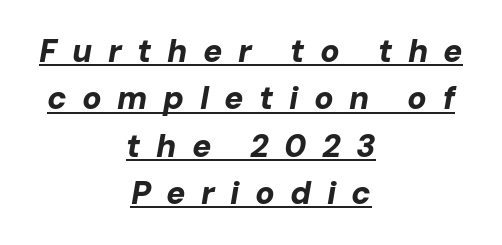
Q: Is the text bold? A: Yes.
Q: Is the text italic (slanted)? A: Yes, it leans right by about 10 degrees.
Q: Is the text underlined? A: Yes.
Q: How is the paragraph aligned? A: Centered.
Q: Is the spacing between letters normal or unusually wide? A: Unusually wide.
Q: Is the spacing between lines tight, normal or loose? A: Normal.
Q: Width (condensed, normal, or wide)? A: Normal.
Q: Stroke contrast? A: Low.
Q: x-height? A: Medium.
Q: Monospaced? A: No.
